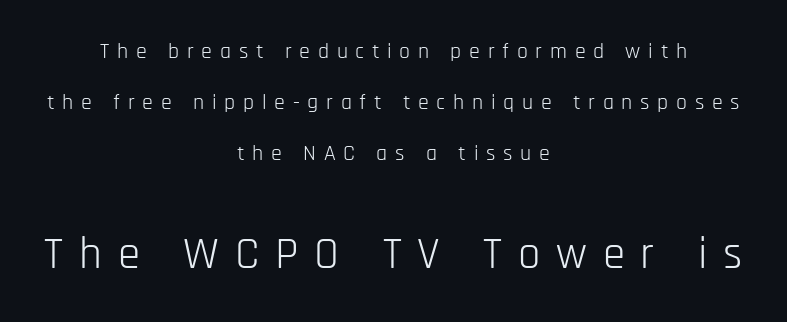
The image shows 45 px light, condensed sans-serif type, upright; set centered, loose line spacing (2.32x), unusually wide letter spacing (+0.35 em), not underlined; the second (bottom) block is 2.05x larger; low stroke contrast and a large x-height.
